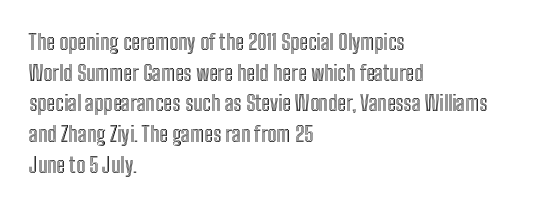
Q: Is the text italic (slanted)? A: No, it is upright.
Q: Is the text underlined? A: No.
Q: How is the paragraph aligned? A: Left-aligned.
Q: Is the spacing between letters normal or unusually wide? A: Normal.
Q: Is the spacing between lines tight, normal or loose? A: Normal.
